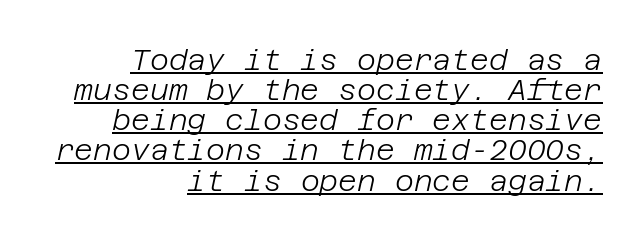
The image shows 29 px light type, italic (leaning right); set right-aligned, tight line spacing (1.04x), normal letter spacing, underlined; low stroke contrast and a large x-height.
